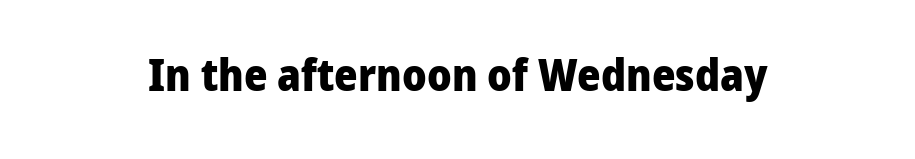
{"serif": "no", "italic": "no", "bold": "yes", "weight": "heavy", "width": "normal", "stroke_contrast": "low", "x_height": "medium", "monospaced": "no", "underline": "no", "letter_spacing": "normal", "letter_spacing_em": 0.0, "glyph_px": 45}
